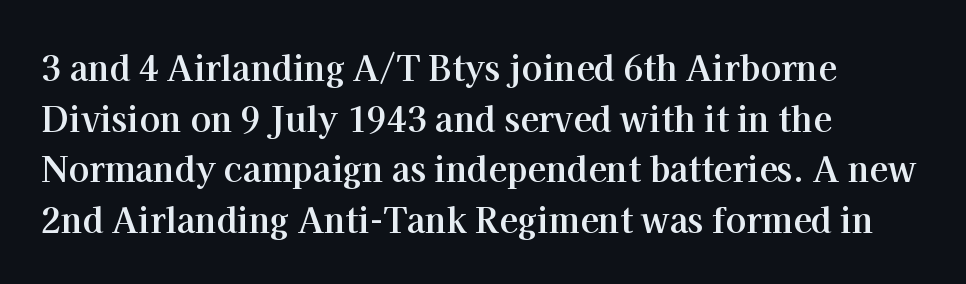
How are the letters spaced? Ordinarily, with no added tracking. Interline gaps are of average width in this sample. The typesetter chose a ragged-right arrangement here. The lettering holds an erect, upright posture throughout.
